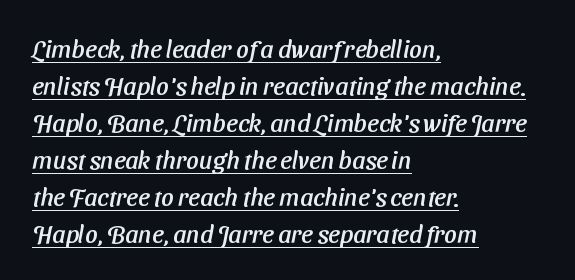
The image shows 25 px text type; set left-aligned, normal line spacing (1.48x), normal letter spacing, underlined.
